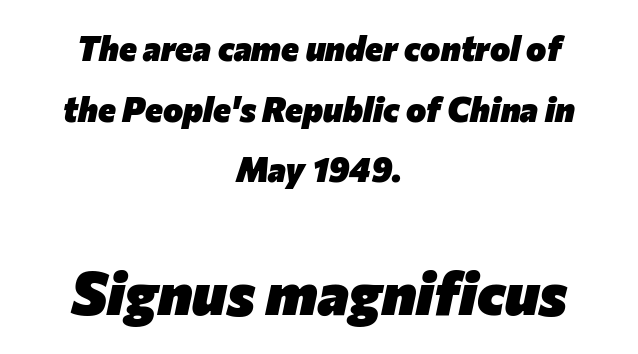
Q: Is the text bold? A: Yes.
Q: Is the text italic (slanted)? A: Yes, it leans right by about 12 degrees.
Q: Is the text underlined? A: No.
Q: How is the paragraph aligned? A: Centered.
Q: Is the spacing between letters normal or unusually wide? A: Normal.
Q: Which block of text is set in a larger size, the first (top) or the second (bottom)? A: The second (bottom) one.
Q: Width (condensed, normal, or wide)? A: Normal.
Q: Stroke contrast? A: Low.
Q: x-height? A: Medium.
Q: Monospaced? A: No.
